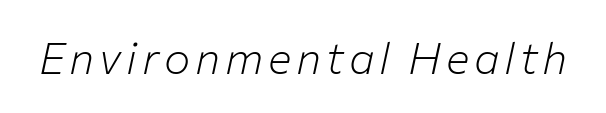
The image shows 44 px light type, italic (leaning right); set not underlined; low stroke contrast and a medium x-height.
